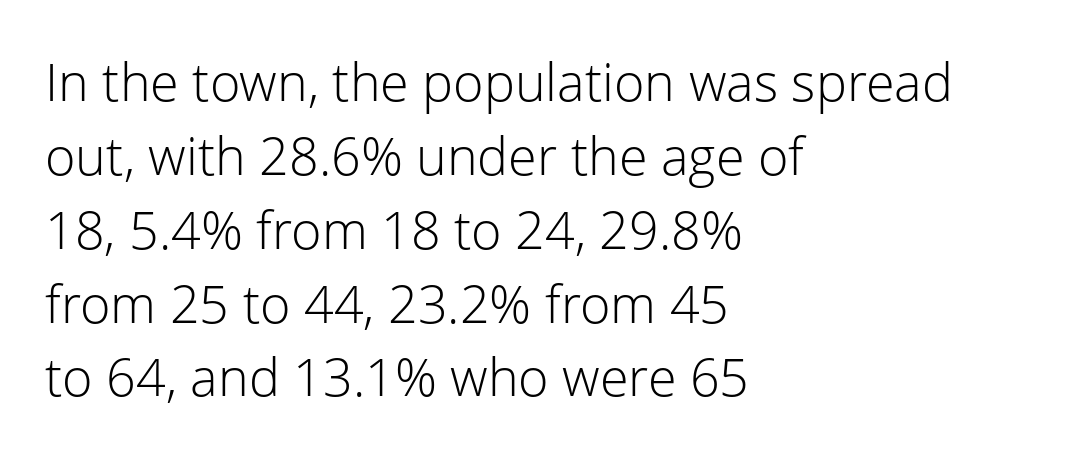
{"serif": "no", "italic": "no", "bold": "no", "weight": "light", "width": "normal", "stroke_contrast": "low", "x_height": "medium", "monospaced": "no", "underline": "no", "align": "left", "line_spacing": "normal", "line_spacing_ratio": 1.42, "letter_spacing": "normal", "letter_spacing_em": 0.0, "glyph_px": 52}
